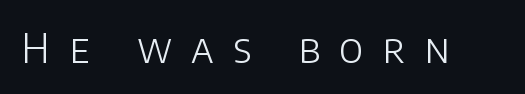
Q: Is the text bold? A: No.
Q: Is the text italic (slanted)? A: No, it is upright.
Q: Is the typeface a serif or a sans-serif typeface? A: Sans-serif.
Q: Is the text underlined? A: No.
Q: Is the spacing between letters normal or unusually wide? A: Unusually wide.
Q: Width (condensed, normal, or wide)? A: Normal.
Q: Stroke contrast? A: Low.
Q: x-height? A: Large.
Q: Monospaced? A: No.
